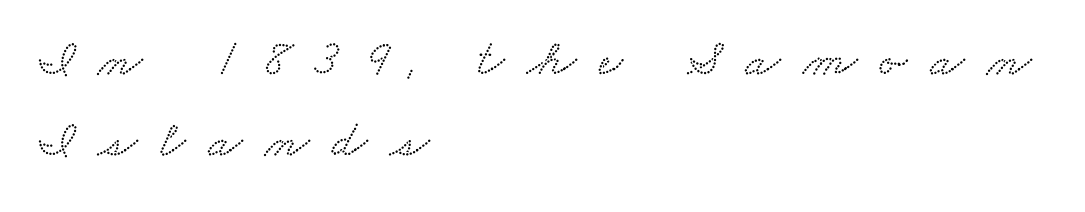
Where is the straight margin? On the left. Spacing between characters has been opened up far beyond the box default. The vertical gap from one line to the next is medium. I'd call this a serif setting — the letters wear small feet. The passage shown is typed in a proportional face where columns would drift. The area under the type is left untouched.
